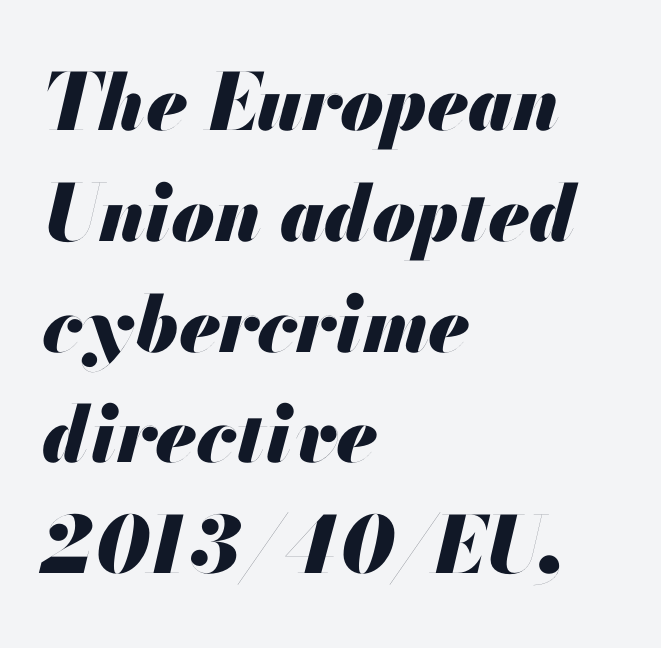
Q: Is the text bold? A: Yes.
Q: Is the text italic (slanted)? A: Yes, it leans right by about 13 degrees.
Q: Is the text underlined? A: No.
Q: How is the paragraph aligned? A: Left-aligned.
Q: Is the spacing between letters normal or unusually wide? A: Normal.
Q: Is the spacing between lines tight, normal or loose? A: Normal.
Q: Width (condensed, normal, or wide)? A: Normal.
Q: Stroke contrast? A: Medium.
Q: x-height? A: Small.
Q: Monospaced? A: No.
